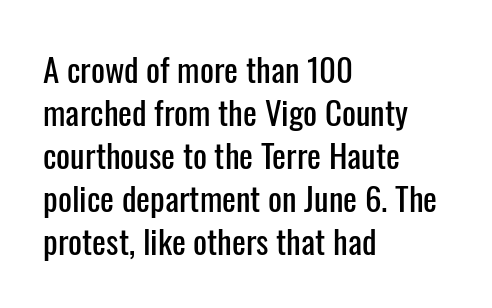
{"serif": "no", "italic": "no", "width": "condensed", "stroke_contrast": "low", "x_height": "medium", "monospaced": "no", "underline": "no", "align": "left", "line_spacing": "normal", "line_spacing_ratio": 1.3, "letter_spacing": "normal", "letter_spacing_em": 0.0, "glyph_px": 33}
